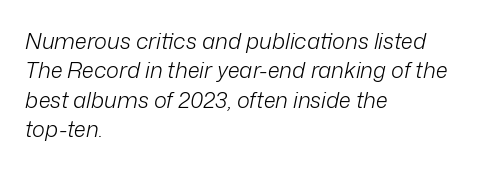
The image shows 22 px text type, italic (leaning right); set left-aligned, normal line spacing (1.34x), normal letter spacing, not underlined.
